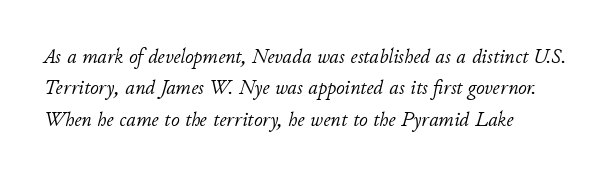
Q: Is the text bold? A: No.
Q: Is the text italic (slanted)? A: Yes, it leans right by about 11 degrees.
Q: Is the text underlined? A: No.
Q: How is the paragraph aligned? A: Left-aligned.
Q: Is the spacing between letters normal or unusually wide? A: Normal.
Q: Is the spacing between lines tight, normal or loose? A: Normal.
